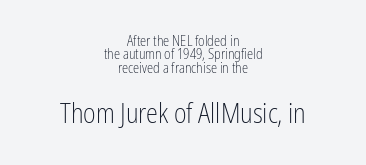
Q: Is the text bold? A: No.
Q: Is the text italic (slanted)? A: No, it is upright.
Q: Is the text underlined? A: No.
Q: How is the paragraph aligned? A: Centered.
Q: Is the spacing between letters normal or unusually wide? A: Normal.
Q: Is the spacing between lines tight, normal or loose? A: Tight.
Q: Which block of text is set in a larger size, the first (top) or the second (bottom)? A: The second (bottom) one.
